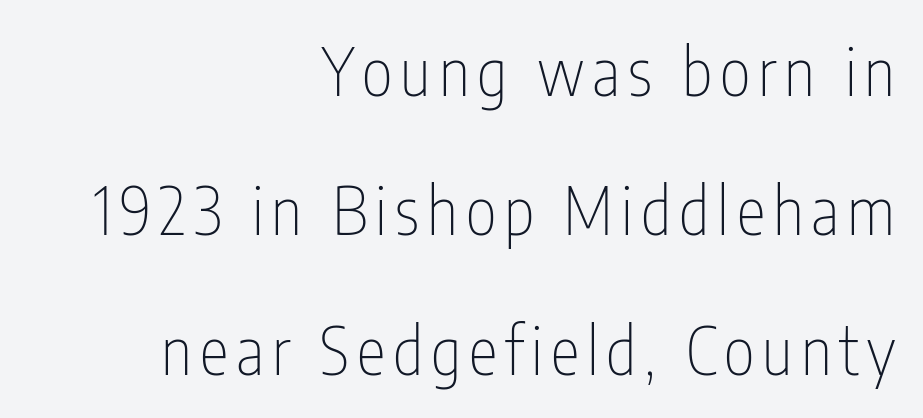
{"serif": "no", "italic": "no", "bold": "no", "weight": "thin", "width": "condensed", "stroke_contrast": "low", "x_height": "medium", "monospaced": "no", "underline": "no", "align": "right", "line_spacing": "loose", "line_spacing_ratio": 2.11, "glyph_px": 66}
